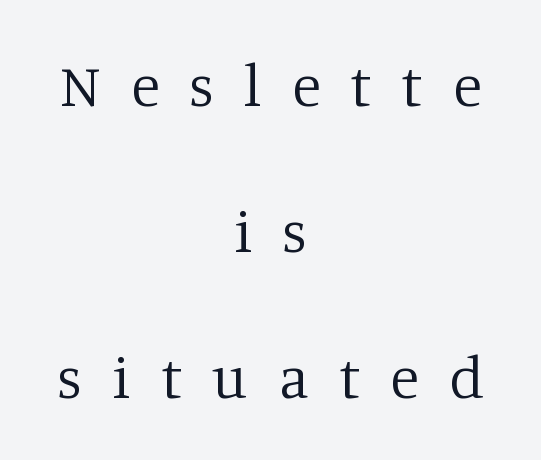
The image shows 60 px regular-weight serif type, upright; set centered, loose line spacing (2.43x), unusually wide letter spacing (+0.5 em), not underlined; low stroke contrast and a large x-height.
